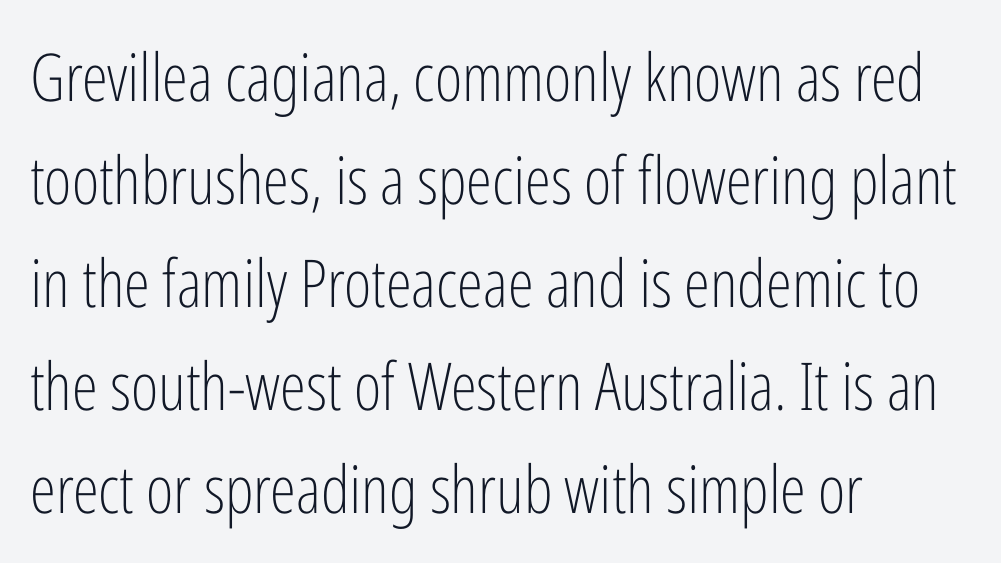
The image shows 66 px light, condensed sans-serif type, upright; set left-aligned, normal line spacing (1.56x), normal letter spacing, not underlined; low stroke contrast and a medium x-height.
